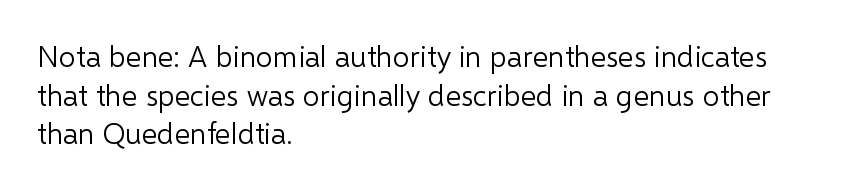
Q: Is the text bold? A: No.
Q: Is the text italic (slanted)? A: No, it is upright.
Q: Is the typeface a serif or a sans-serif typeface? A: Sans-serif.
Q: Is the text underlined? A: No.
Q: How is the paragraph aligned? A: Left-aligned.
Q: Is the spacing between letters normal or unusually wide? A: Normal.
Q: Is the spacing between lines tight, normal or loose? A: Normal.
Q: Width (condensed, normal, or wide)? A: Normal.
Q: Stroke contrast? A: Low.
Q: x-height? A: Medium.
Q: Monospaced? A: No.
